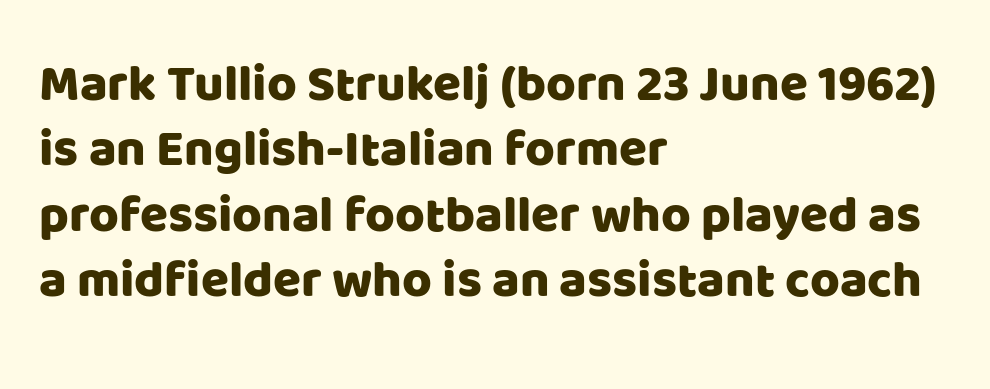
The type is set solid horizontally, with unmodified tracking. The passage shown is typed in a proportional face where columns would drift. The rendering anchors every line to the left-hand side. Compared with typical paragraphs, the rows here are spaced about the same. This is the regular roman posture of the typeface.
